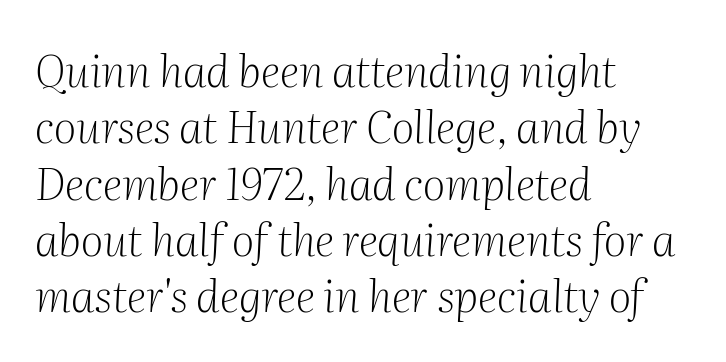
Q: Is the text bold? A: No.
Q: Is the text italic (slanted)? A: Yes, it leans right by about 2 degrees.
Q: Is the typeface a serif or a sans-serif typeface? A: Serif.
Q: Is the text underlined? A: No.
Q: How is the paragraph aligned? A: Left-aligned.
Q: Is the spacing between letters normal or unusually wide? A: Normal.
Q: Is the spacing between lines tight, normal or loose? A: Normal.
Q: Width (condensed, normal, or wide)? A: Normal.
Q: Stroke contrast? A: Medium.
Q: x-height? A: Medium.
Q: Monospaced? A: No.
